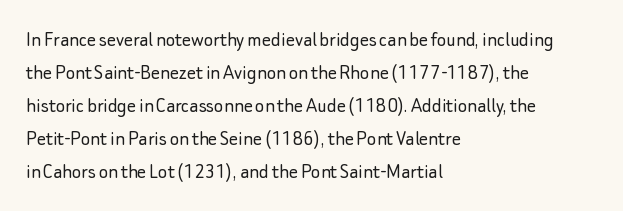
{"italic": "no", "bold": "no", "underline": "no", "align": "left", "line_spacing": "normal", "line_spacing_ratio": 1.5, "letter_spacing": "normal", "letter_spacing_em": 0.0, "glyph_px": 22}
